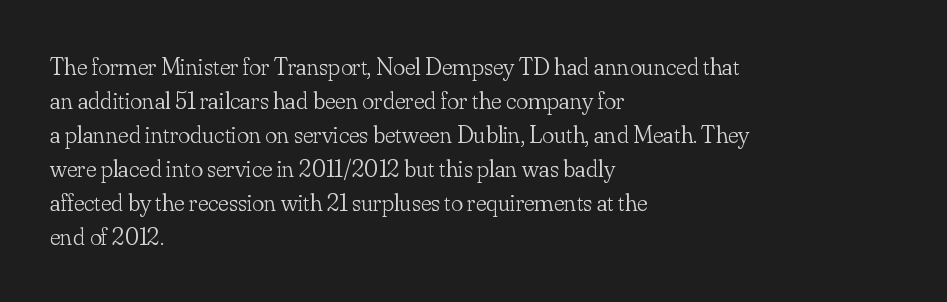
Q: Is the text bold? A: No.
Q: Is the text italic (slanted)? A: No, it is upright.
Q: Is the text underlined? A: No.
Q: How is the paragraph aligned? A: Left-aligned.
Q: Is the spacing between letters normal or unusually wide? A: Normal.
Q: Is the spacing between lines tight, normal or loose? A: Normal.
